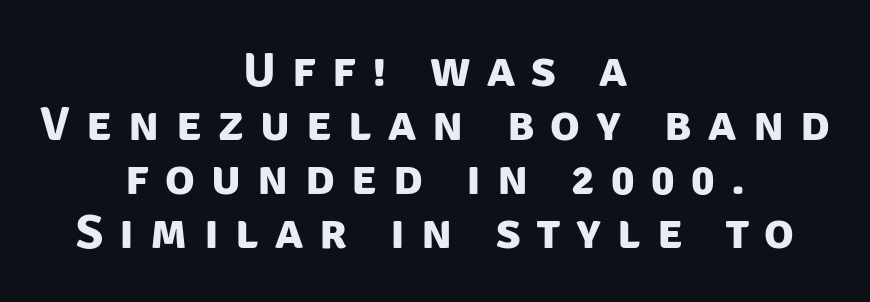
Q: Is the text bold? A: Yes.
Q: Is the typeface a serif or a sans-serif typeface? A: Sans-serif.
Q: Is the text underlined? A: No.
Q: How is the paragraph aligned? A: Centered.
Q: Is the spacing between letters normal or unusually wide? A: Unusually wide.
Q: Is the spacing between lines tight, normal or loose? A: Tight.
Q: Width (condensed, normal, or wide)? A: Normal.
Q: Stroke contrast? A: Low.
Q: x-height? A: Large.
Q: Monospaced? A: No.
